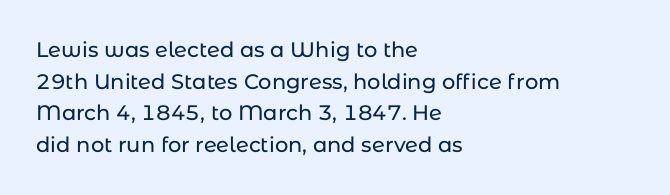
Q: Is the text italic (slanted)? A: No, it is upright.
Q: Is the text underlined? A: No.
Q: How is the paragraph aligned? A: Left-aligned.
Q: Is the spacing between letters normal or unusually wide? A: Normal.
Q: Is the spacing between lines tight, normal or loose? A: Normal.
